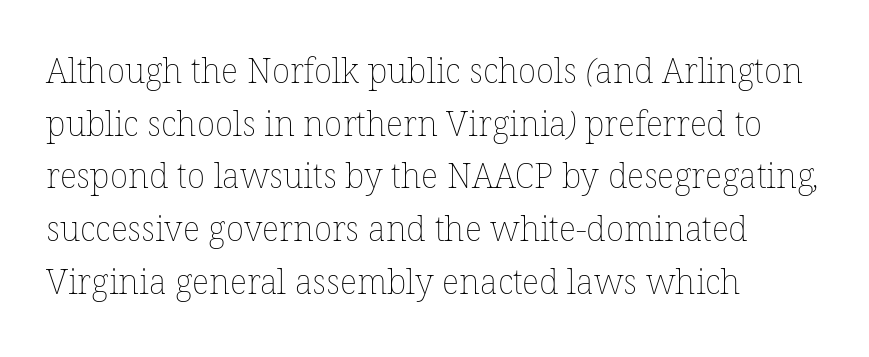
The image shows 34 px thin type; set left-aligned, normal line spacing (1.55x), normal letter spacing, not underlined; low stroke contrast and a medium x-height.
